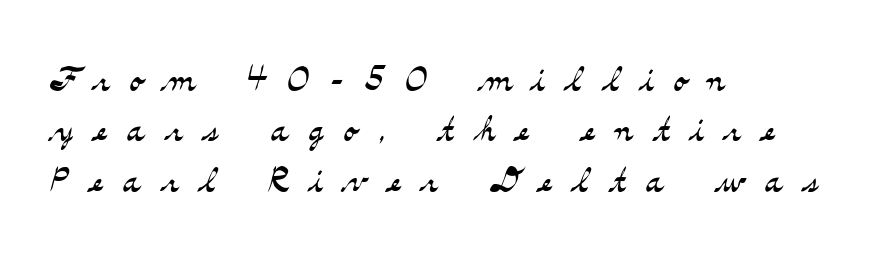
{"serif": "yes", "bold": "no", "weight": "light", "width": "wide", "stroke_contrast": "medium", "x_height": "small", "monospaced": "no", "underline": "no", "align": "left", "line_spacing": "tight", "line_spacing_ratio": 1.07, "letter_spacing": "wide", "letter_spacing_em": 0.43, "glyph_px": 47}
